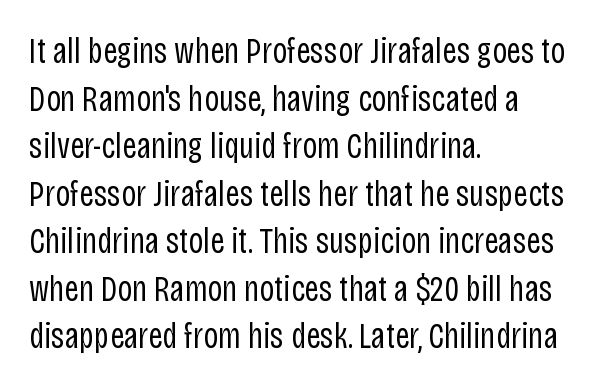
The image shows 36 px regular-weight, condensed sans-serif type, upright; set left-aligned, normal line spacing (1.32x), normal letter spacing, not underlined; low stroke contrast and a large x-height.
